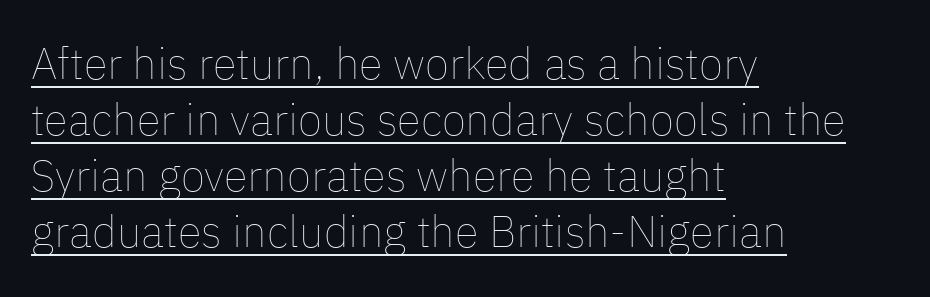
Q: Is the text bold? A: No.
Q: Is the text italic (slanted)? A: No, it is upright.
Q: Is the text underlined? A: Yes.
Q: How is the paragraph aligned? A: Left-aligned.
Q: Is the spacing between letters normal or unusually wide? A: Normal.
Q: Is the spacing between lines tight, normal or loose? A: Normal.
Q: Width (condensed, normal, or wide)? A: Normal.
Q: Stroke contrast? A: Low.
Q: x-height? A: Medium.
Q: Monospaced? A: No.
